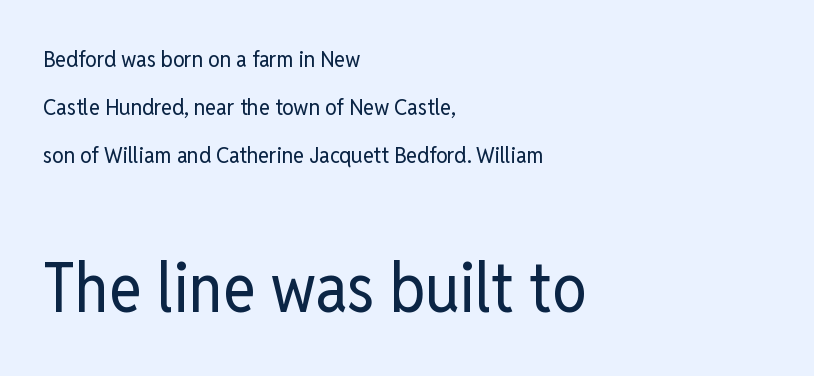
The image shows 69 px regular-weight, condensed sans-serif type, upright; set left-aligned, loose line spacing (2.09x), normal letter spacing, not underlined; the second (bottom) block is 3.0x larger; low stroke contrast and a medium x-height.
